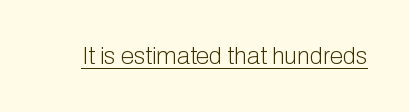
Q: Is the text bold? A: No.
Q: Is the text italic (slanted)? A: No, it is upright.
Q: Is the text underlined? A: Yes.
Q: Is the spacing between letters normal or unusually wide? A: Normal.
